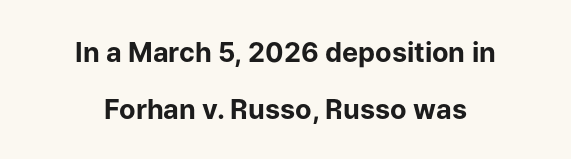
The image shows 27 px bold type, upright; set centered, loose line spacing (2.11x), normal letter spacing, not underlined.
